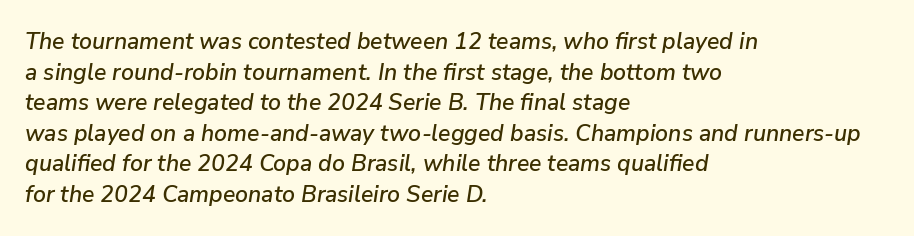
Q: Is the text italic (slanted)? A: Yes, it leans right by about 9 degrees.
Q: Is the text underlined? A: No.
Q: How is the paragraph aligned? A: Left-aligned.
Q: Is the spacing between letters normal or unusually wide? A: Normal.
Q: Is the spacing between lines tight, normal or loose? A: Normal.
